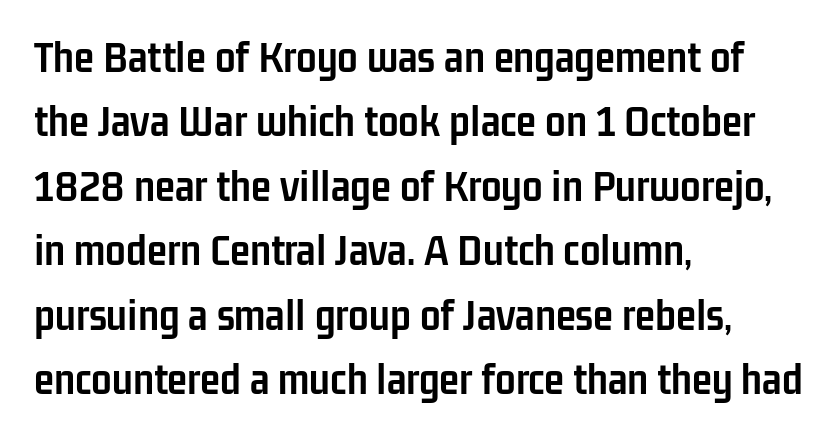
{"serif": "no", "italic": "no", "bold": "yes", "weight": "semibold", "width": "condensed", "stroke_contrast": "low", "x_height": "medium", "monospaced": "no", "underline": "no", "align": "left", "line_spacing": "normal", "line_spacing_ratio": 1.4, "letter_spacing": "normal", "letter_spacing_em": 0.0, "glyph_px": 46}
